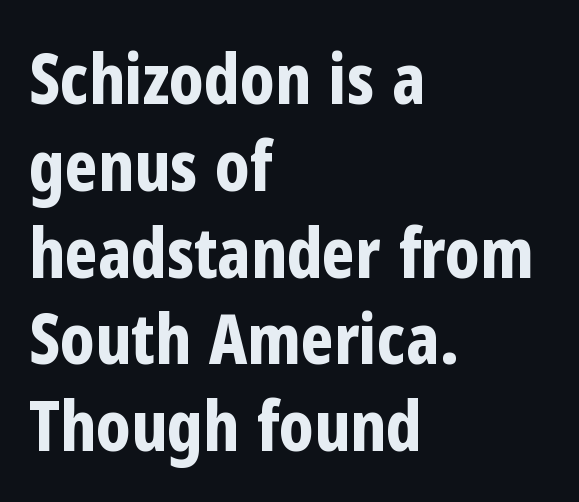
{"serif": "no", "italic": "no", "bold": "yes", "weight": "bold", "width": "condensed", "stroke_contrast": "low", "x_height": "medium", "monospaced": "no", "underline": "no", "align": "left", "line_spacing_ratio": 1.24, "letter_spacing": "normal", "letter_spacing_em": 0.0, "glyph_px": 70}
